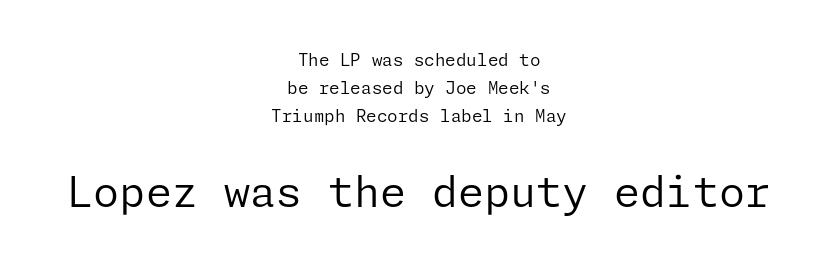
The rows are spaced the way most documents space them. The text was rendered using a sans face with plain stroke endings. The baseline area is clear. Is this a heavy cut? Hardly; it is regular or lighter. Italic: no, the glyphs are upright roman. The second block has been scaled up relative to the first.
